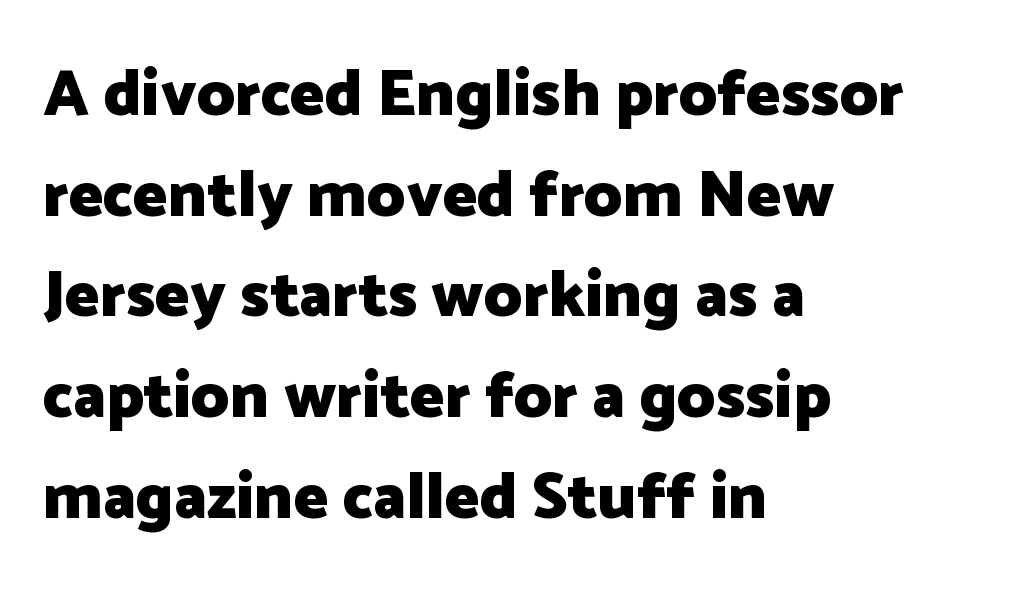
The image shows 65 px heavy sans-serif type, upright; set left-aligned, normal line spacing (1.55x), normal letter spacing, not underlined; low stroke contrast and a medium x-height.
